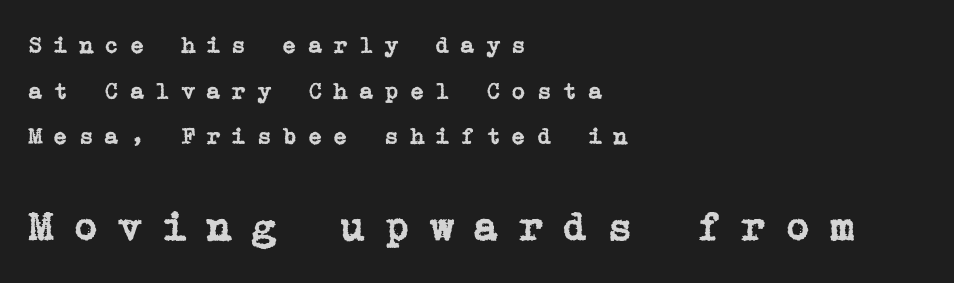
Underlining? Definitely not there. To sum up the face: it has serifs. What stands out about the letter spacing? Its width — letters are far apart. Italic: no, the glyphs are upright roman.
